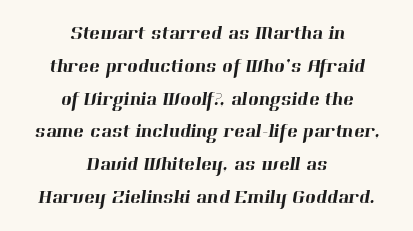
Alignment: centered. Normally led — the rows are evenly, conventionally spaced. The letterforms sit shoulder to shoulder at normal distance. Bare-footed words on every line.
